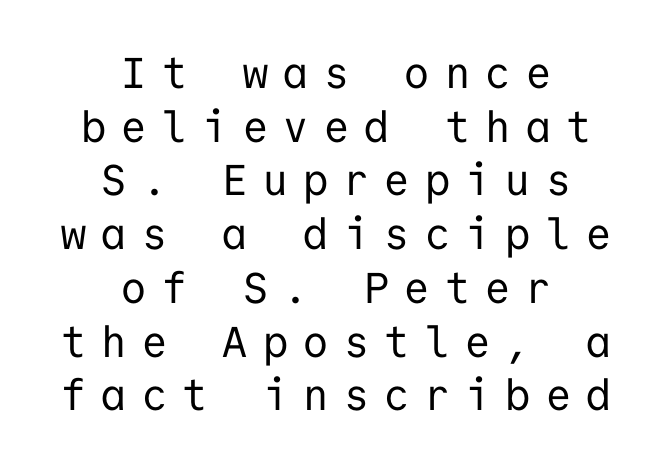
{"serif": "no", "italic": "no", "bold": "no", "weight": "regular", "width": "normal", "stroke_contrast": "low", "x_height": "medium", "monospaced": "yes", "underline": "no", "align": "center", "line_spacing": "normal", "line_spacing_ratio": 1.25, "letter_spacing": "wide", "letter_spacing_em": 0.36, "glyph_px": 43}
